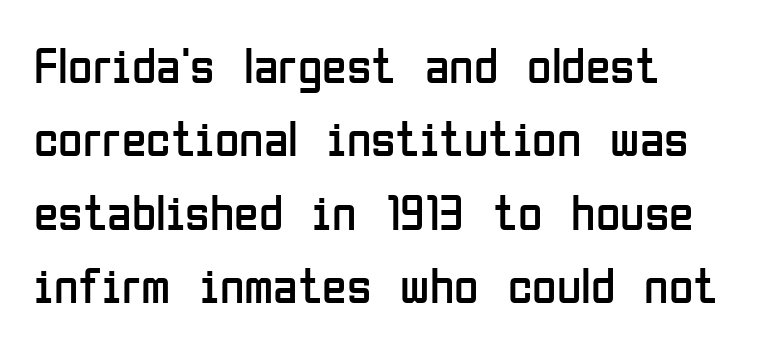
The image shows 50 px regular-weight, condensed sans-serif type, upright; set left-aligned, normal line spacing (1.47x), normal letter spacing, not underlined; low stroke contrast and a medium x-height.
